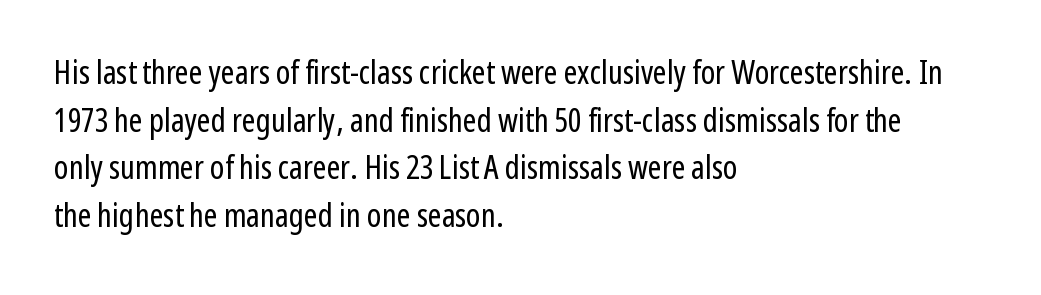
Q: Is the text bold? A: No.
Q: Is the text italic (slanted)? A: No, it is upright.
Q: Is the typeface a serif or a sans-serif typeface? A: Sans-serif.
Q: Is the text underlined? A: No.
Q: How is the paragraph aligned? A: Left-aligned.
Q: Is the spacing between letters normal or unusually wide? A: Normal.
Q: Is the spacing between lines tight, normal or loose? A: Normal.
Q: Width (condensed, normal, or wide)? A: Condensed.
Q: Stroke contrast? A: Low.
Q: x-height? A: Medium.
Q: Monospaced? A: No.
